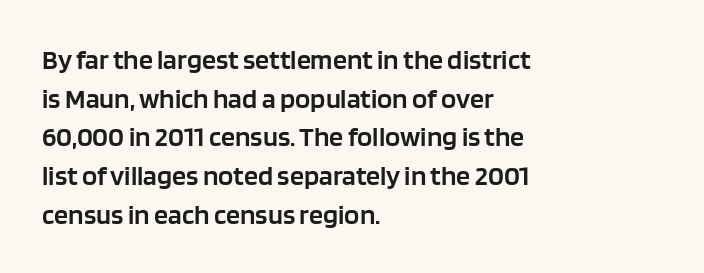
{"serif": "no", "italic": "no", "bold": "semi", "weight": "semibold", "width": "normal", "stroke_contrast": "low", "x_height": "large", "monospaced": "no", "underline": "no", "align": "left", "line_spacing": "normal", "line_spacing_ratio": 1.38, "letter_spacing": "normal", "letter_spacing_em": 0.0, "glyph_px": 28}
